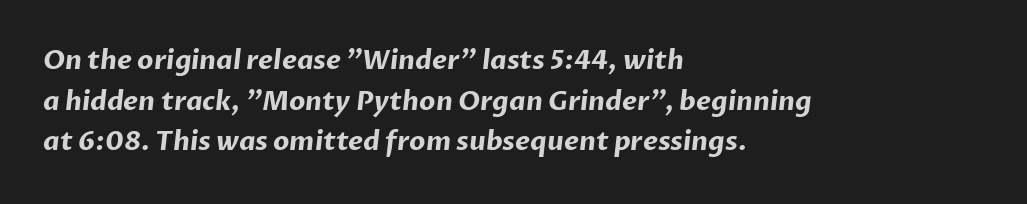
The image shows 26 px bold type; set left-aligned, normal line spacing (1.56x), normal letter spacing, not underlined.
